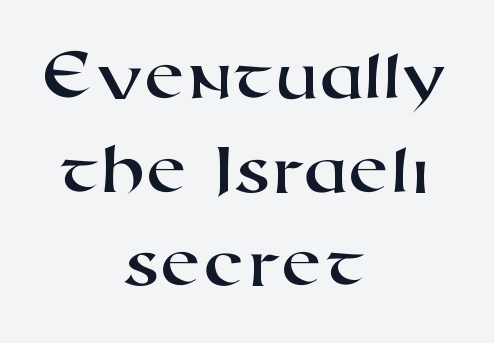
The image shows 75 px wide sans-serif type; set centered, normal line spacing (1.25x), normal letter spacing, not underlined; high stroke contrast and a medium x-height.
